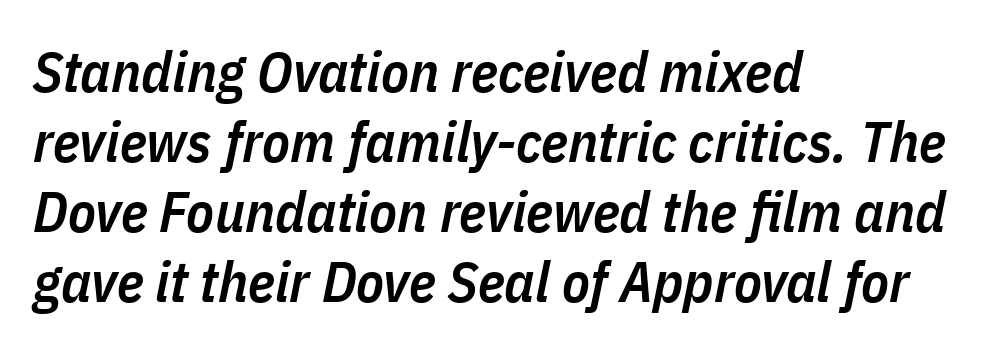
The image shows 57 px semibold, condensed type, italic (leaning right); set left-aligned, line spacing 1.23x, normal letter spacing, not underlined; low stroke contrast and a medium x-height.
